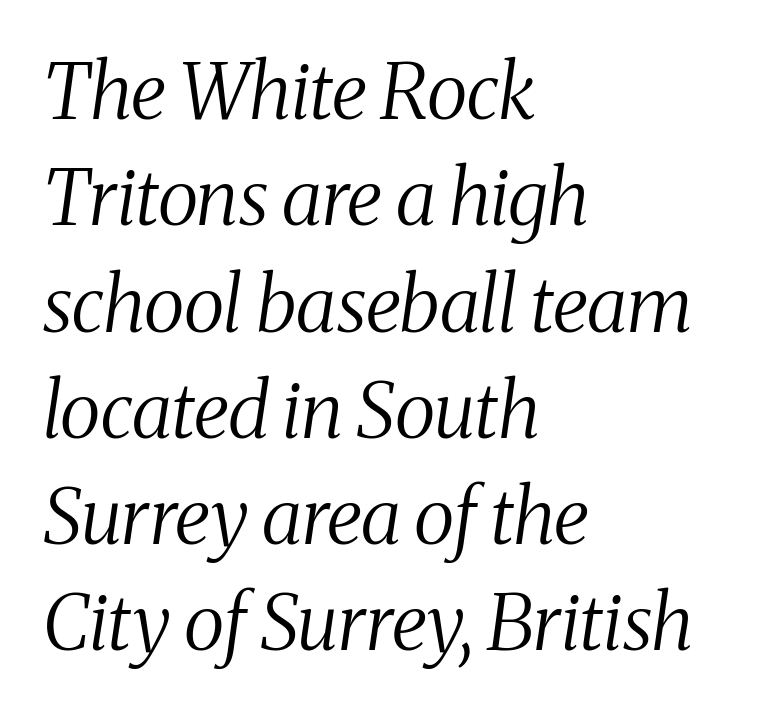
{"serif": "yes", "italic": "yes", "lean": "right", "slant_degrees": 8, "bold": "no", "weight": "regular", "width": "condensed", "stroke_contrast": "medium", "x_height": "medium", "monospaced": "no", "underline": "no", "align": "left", "line_spacing": "normal", "line_spacing_ratio": 1.38, "letter_spacing": "normal", "letter_spacing_em": 0.0, "glyph_px": 77}
